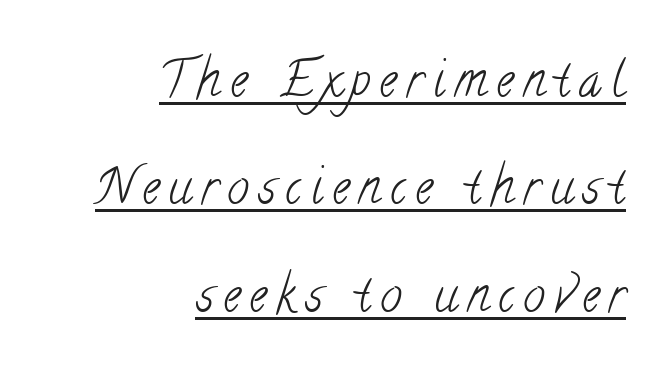
Q: Is the text bold? A: No.
Q: Is the typeface a serif or a sans-serif typeface? A: Serif.
Q: Is the text underlined? A: Yes.
Q: How is the paragraph aligned? A: Right-aligned.
Q: Is the spacing between lines tight, normal or loose? A: Loose.
Q: Width (condensed, normal, or wide)? A: Condensed.
Q: Stroke contrast? A: Low.
Q: x-height? A: Small.
Q: Monospaced? A: No.
